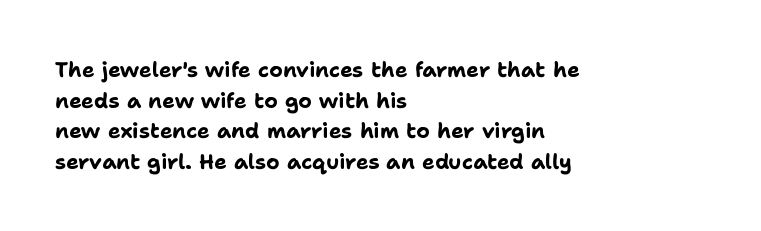
{"italic": "no", "bold": "yes", "underline": "no", "align": "left", "line_spacing": "normal", "line_spacing_ratio": 1.46, "letter_spacing": "normal", "letter_spacing_em": 0.0, "glyph_px": 21}
